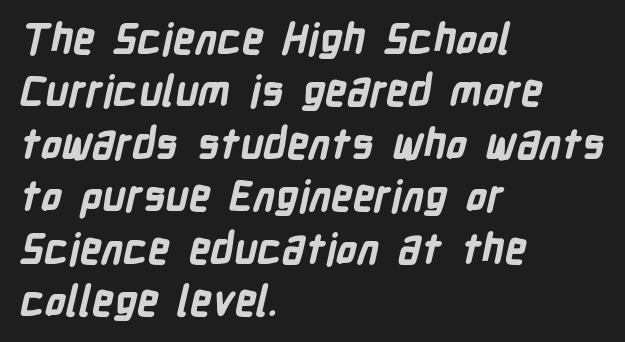
The typesetter chose a ragged-right arrangement here. Quick note: underline off. Plenty of ink on the page — the face is bold. Check where the strokes stop: nothing finishes them off — pure sans.
